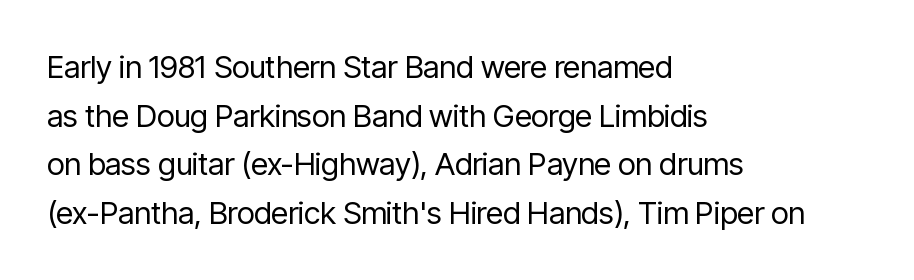
{"serif": "no", "italic": "no", "bold": "no", "weight": "regular", "width": "condensed", "stroke_contrast": "low", "x_height": "medium", "monospaced": "no", "underline": "no", "align": "left", "line_spacing": "normal", "line_spacing_ratio": 1.57, "letter_spacing": "normal", "letter_spacing_em": 0.0, "glyph_px": 31}
